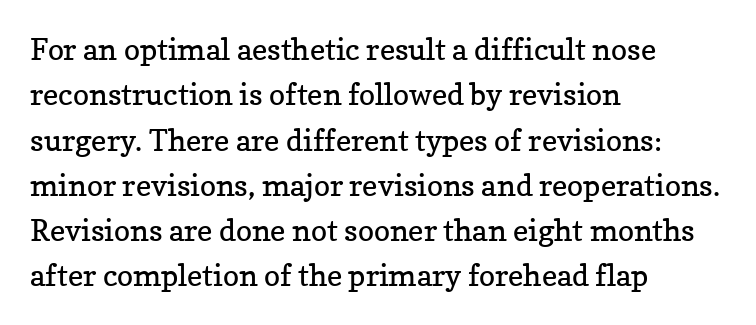
The image shows 30 px regular-weight serif type, upright; set left-aligned, normal line spacing (1.51x), normal letter spacing, not underlined; low stroke contrast and a medium x-height.
